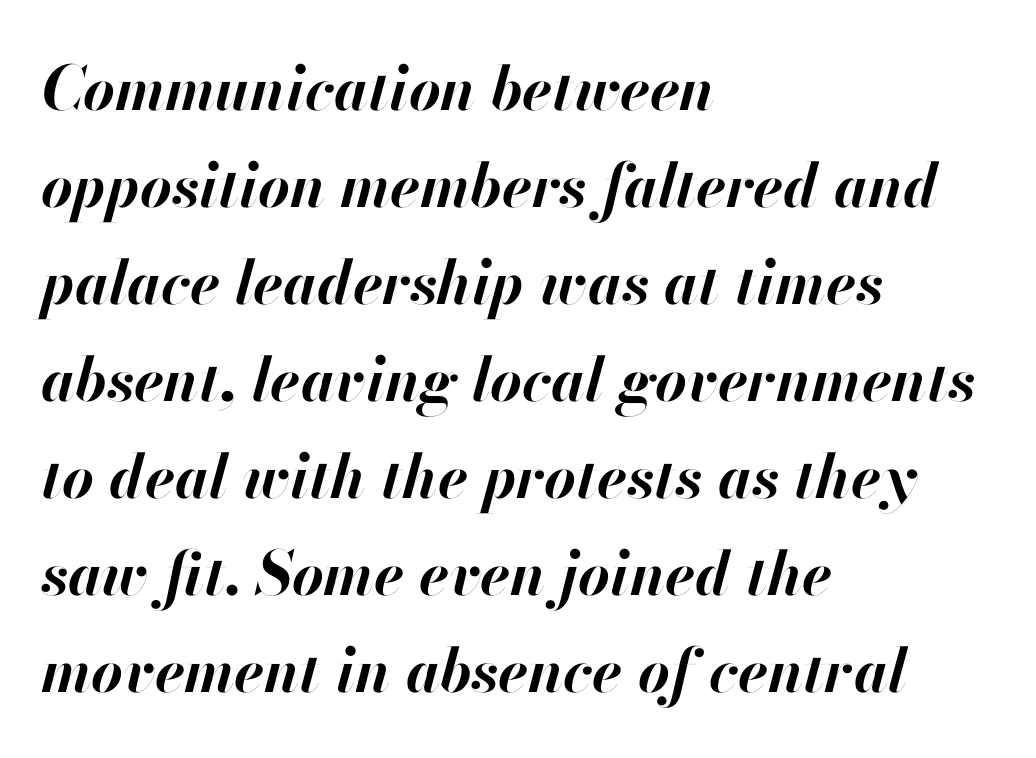
{"italic": "yes", "lean": "right", "slant_degrees": 13, "bold": "yes", "weight": "bold", "width": "normal", "stroke_contrast": "high", "x_height": "small", "monospaced": "no", "underline": "no", "align": "left", "line_spacing": "normal", "line_spacing_ratio": 1.59, "letter_spacing": "normal", "letter_spacing_em": 0.0, "glyph_px": 61}
